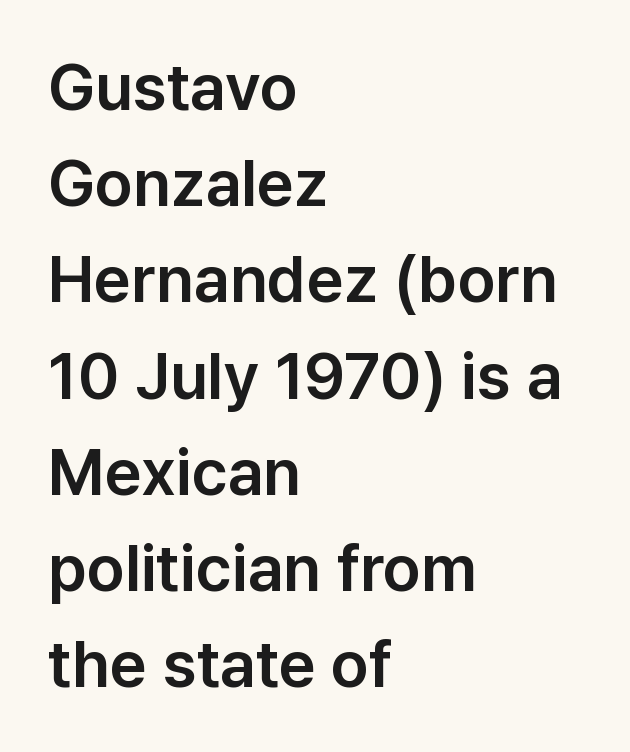
Q: Is the text italic (slanted)? A: No, it is upright.
Q: Is the typeface a serif or a sans-serif typeface? A: Sans-serif.
Q: Is the text underlined? A: No.
Q: How is the paragraph aligned? A: Left-aligned.
Q: Is the spacing between letters normal or unusually wide? A: Normal.
Q: Is the spacing between lines tight, normal or loose? A: Normal.
Q: Width (condensed, normal, or wide)? A: Normal.
Q: Stroke contrast? A: Low.
Q: x-height? A: Medium.
Q: Monospaced? A: No.
